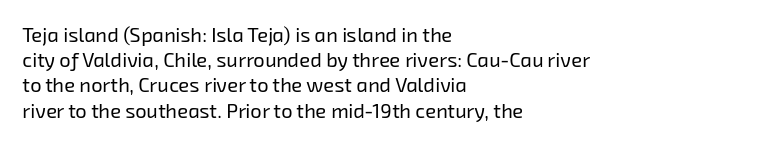
Q: Is the text bold? A: No.
Q: Is the text underlined? A: No.
Q: How is the paragraph aligned? A: Left-aligned.
Q: Is the spacing between letters normal or unusually wide? A: Normal.
Q: Is the spacing between lines tight, normal or loose? A: Normal.
